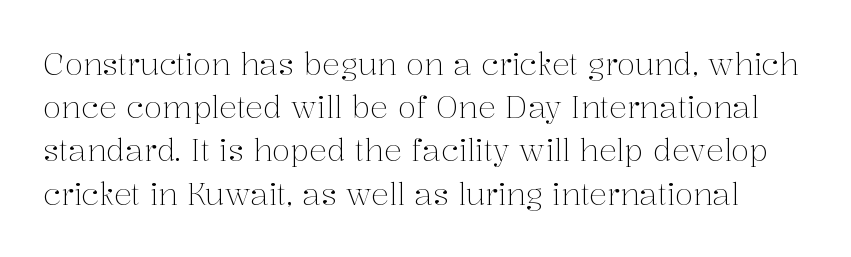
Q: Is the text bold? A: No.
Q: Is the text italic (slanted)? A: No, it is upright.
Q: Is the typeface a serif or a sans-serif typeface? A: Serif.
Q: Is the text underlined? A: No.
Q: Is the spacing between letters normal or unusually wide? A: Normal.
Q: Is the spacing between lines tight, normal or loose? A: Normal.
Q: Width (condensed, normal, or wide)? A: Normal.
Q: Stroke contrast? A: Medium.
Q: x-height? A: Medium.
Q: Monospaced? A: No.
